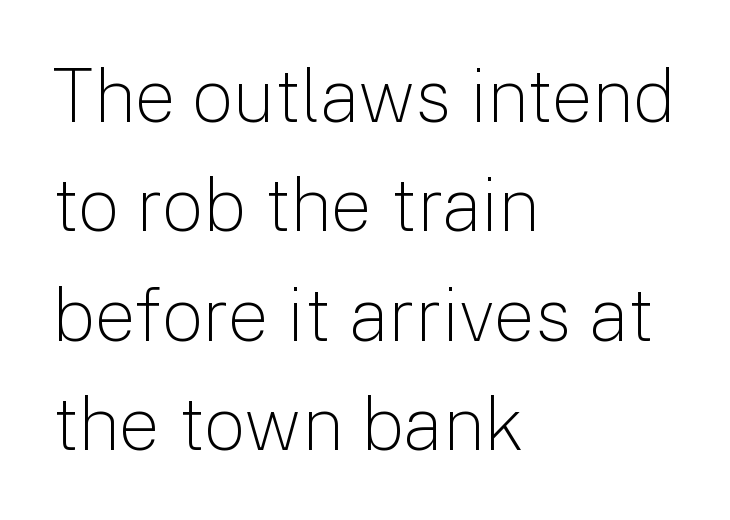
{"serif": "no", "italic": "no", "bold": "no", "weight": "light", "width": "normal", "stroke_contrast": "low", "x_height": "medium", "monospaced": "no", "underline": "no", "align": "left", "line_spacing": "normal", "line_spacing_ratio": 1.5, "letter_spacing": "normal", "letter_spacing_em": 0.0, "glyph_px": 73}
